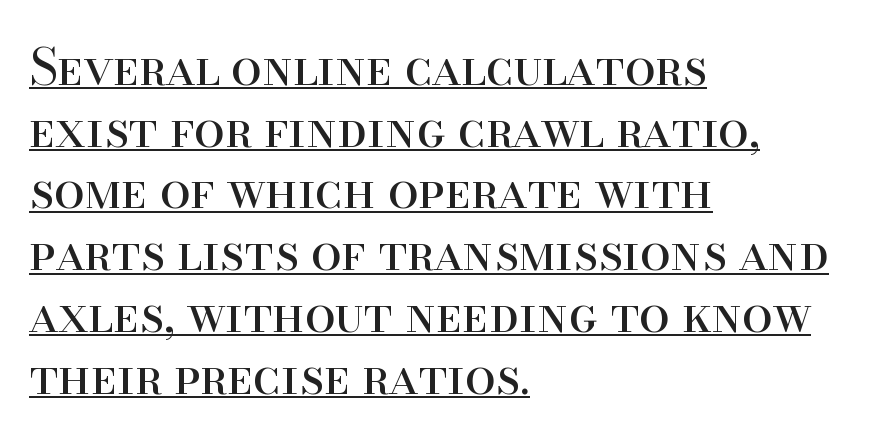
{"serif": "yes", "italic": "no", "bold": "no", "weight": "regular", "width": "normal", "stroke_contrast": "high", "x_height": "small", "monospaced": "no", "underline": "yes", "align": "left", "line_spacing": "normal", "line_spacing_ratio": 1.26, "letter_spacing": "normal", "letter_spacing_em": 0.0, "glyph_px": 49}
